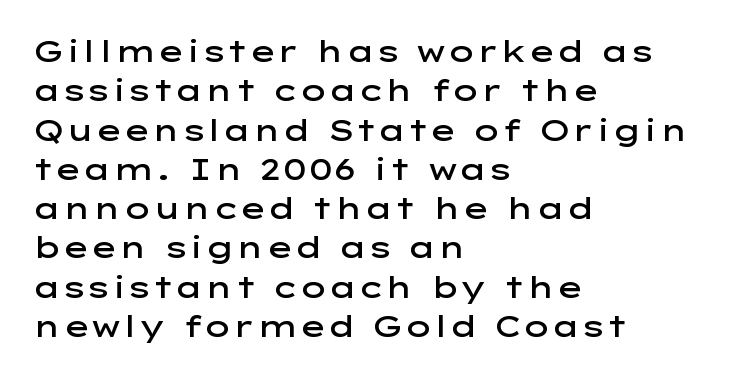
{"serif": "no", "italic": "no", "bold": "semi", "weight": "semibold", "width": "wide", "stroke_contrast": "low", "x_height": "medium", "monospaced": "no", "underline": "no", "align": "left", "line_spacing": "normal", "line_spacing_ratio": 1.31, "letter_spacing": "normal", "letter_spacing_em": 0.0, "glyph_px": 30}
